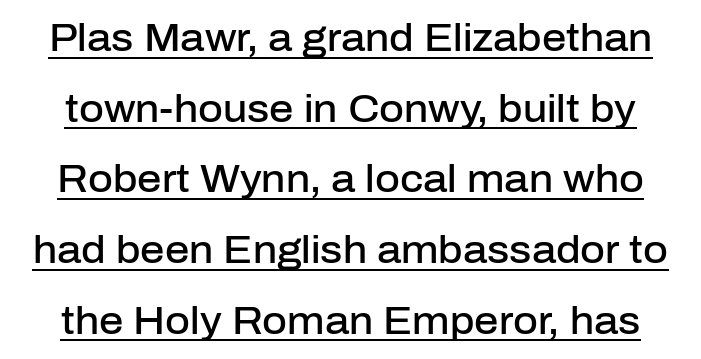
The image shows 38 px semibold sans-serif type, upright; set line spacing 1.86x, normal letter spacing, underlined; low stroke contrast and a medium x-height.
